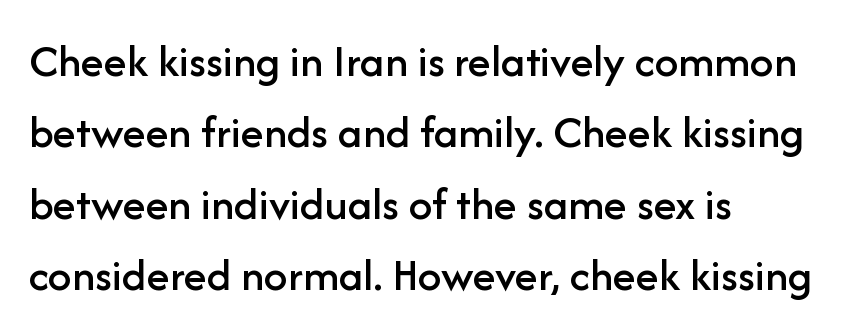
The image shows 47 px sans-serif type, upright; set left-aligned, normal line spacing (1.52x), normal letter spacing, not underlined; low stroke contrast and a medium x-height.
